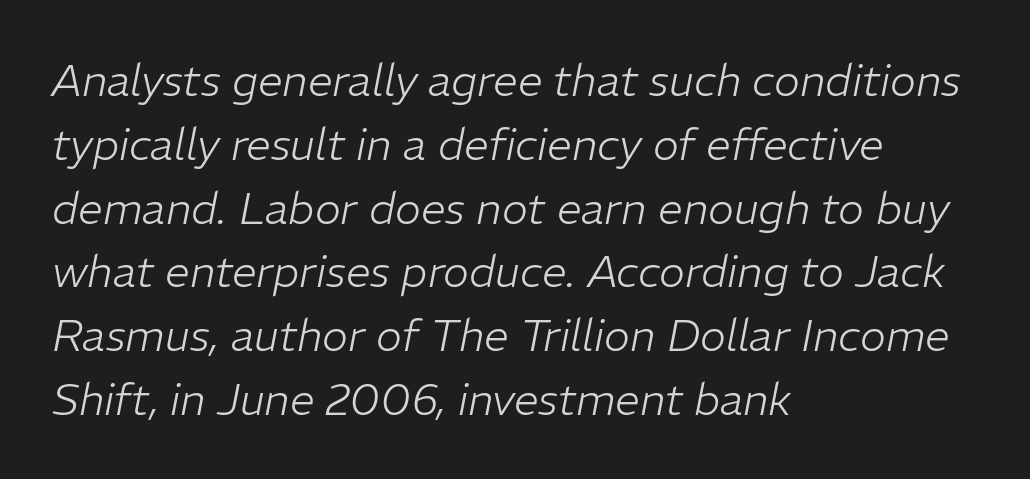
No extra tracking has been applied to these lines. The lines sit at an ordinary, default distance from one another. Casual observation: everything's shoved over to the left. The specimen reads as italic at a glance. The baseline area is clear. Think standard paragraph weight, or any step lighter than that.
